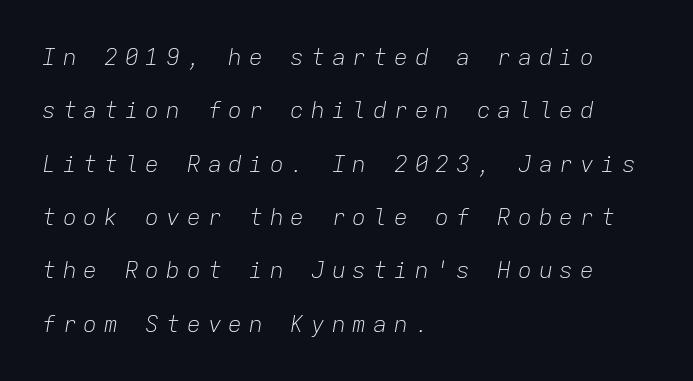
Q: Is the text bold? A: No.
Q: Is the text italic (slanted)? A: Yes, it leans right by about 9 degrees.
Q: Is the text underlined? A: No.
Q: How is the paragraph aligned? A: Left-aligned.
Q: Is the spacing between letters normal or unusually wide? A: Unusually wide.
Q: Is the spacing between lines tight, normal or loose? A: Loose.
